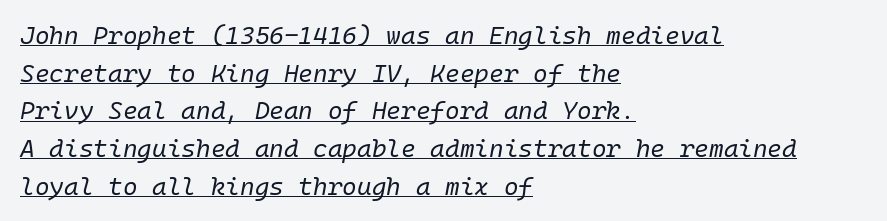
An italicized treatment has been applied to the whole sample. Students, observe: this is what conventionally led text looks like. No extra ink here — the face is not bold. Horizontal alignment here is leftward, the default for most running prose.
